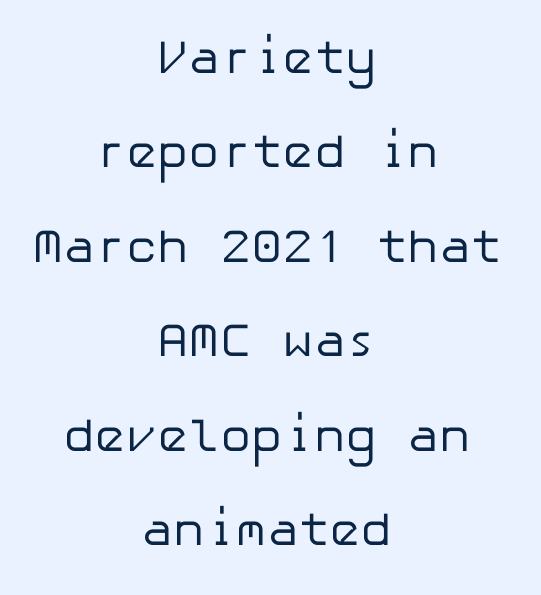
{"serif": "no", "italic": "no", "bold": "no", "weight": "regular", "width": "normal", "stroke_contrast": "low", "x_height": "medium", "underline": "no", "align": "center", "line_spacing": "loose", "line_spacing_ratio": 2.01, "letter_spacing": "normal", "letter_spacing_em": 0.0, "glyph_px": 47}
